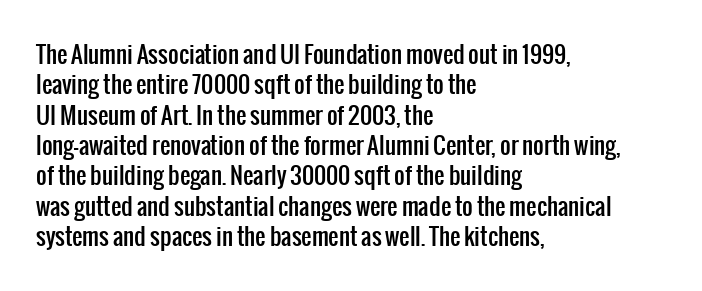
Q: Is the text italic (slanted)? A: No, it is upright.
Q: Is the text underlined? A: No.
Q: How is the paragraph aligned? A: Left-aligned.
Q: Is the spacing between letters normal or unusually wide? A: Normal.
Q: Is the spacing between lines tight, normal or loose? A: Normal.
